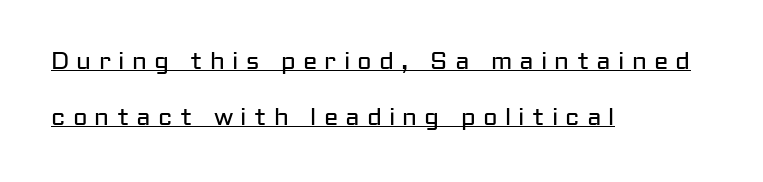
Q: Is the text bold? A: No.
Q: Is the text italic (slanted)? A: No, it is upright.
Q: Is the text underlined? A: Yes.
Q: How is the paragraph aligned? A: Left-aligned.
Q: Is the spacing between letters normal or unusually wide? A: Unusually wide.
Q: Is the spacing between lines tight, normal or loose? A: Loose.
